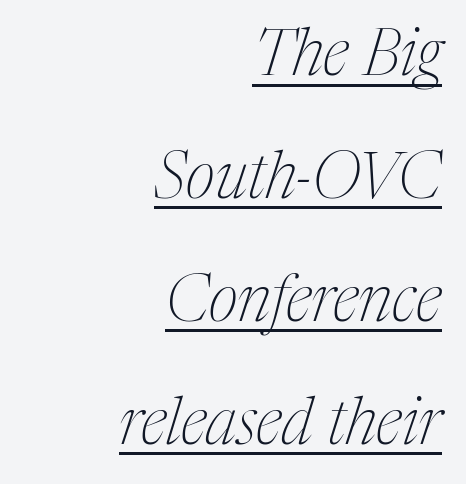
The compositor pushed each line to the right boundary. Note the varied advance widths — an 'i' is clearly narrower than an 'm'. The lettering is marked with a stroke running underneath it. Leading: increased. Short note: letters normally spaced.
